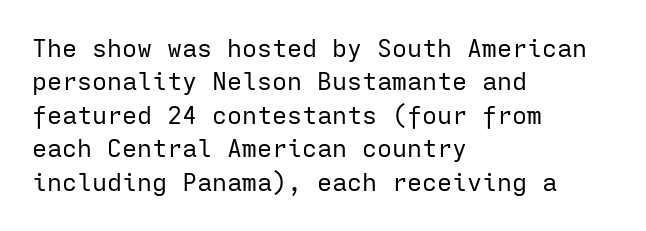
The image shows 25 px text type, upright; set left-aligned, normal line spacing (1.34x), normal letter spacing, not underlined.
